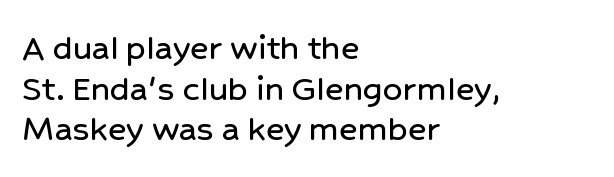
Q: Is the text italic (slanted)? A: No, it is upright.
Q: Is the typeface a serif or a sans-serif typeface? A: Sans-serif.
Q: Is the text underlined? A: No.
Q: How is the paragraph aligned? A: Left-aligned.
Q: Is the spacing between letters normal or unusually wide? A: Normal.
Q: Is the spacing between lines tight, normal or loose? A: Tight.
Q: Width (condensed, normal, or wide)? A: Normal.
Q: Stroke contrast? A: Low.
Q: x-height? A: Medium.
Q: Monospaced? A: No.
